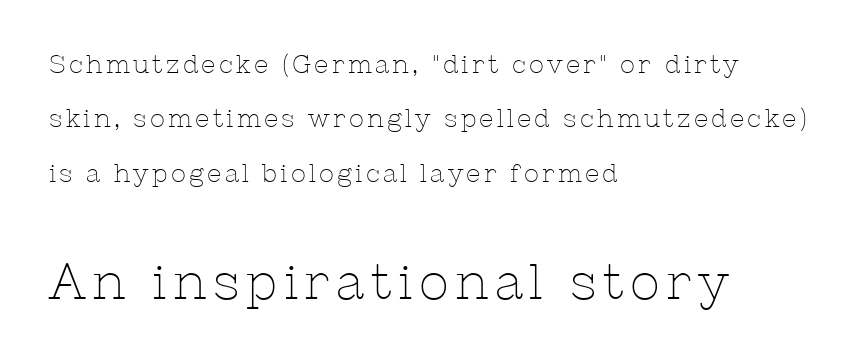
The image shows 50 px thin serif type, upright; set left-aligned, loose line spacing (2.18x), not underlined; the second (bottom) block is 2.0x larger; low stroke contrast and a medium x-height.
